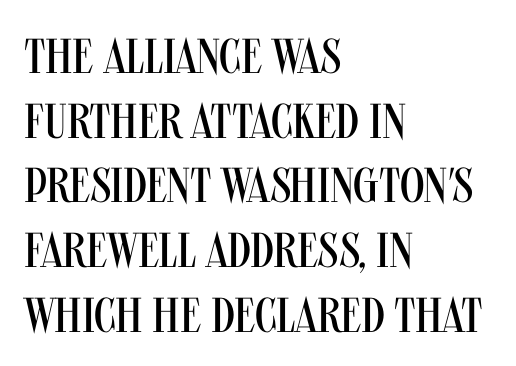
The baseline area is clear. Heft: none added — not bold. Notice how the passage keeps a crisp vertical edge on the left only. Compared with typical body copy, the letter spacing here is the same. Look at the bottom of the vertical strokes: they stop flat, with no serifs.
